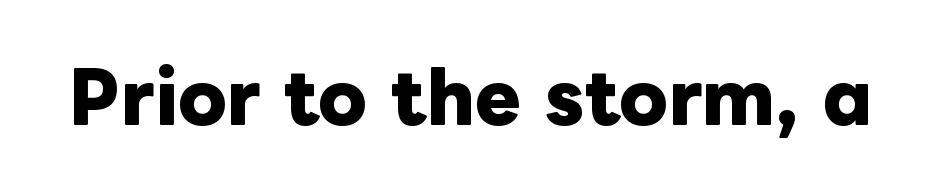
Each row of text sits above clean, open space. Spacing verdict: proportional, widths tailored to each character. This rendering leaves character spacing at its baseline value. Caption: bold face, heavy strokes. The lettering holds an erect, upright posture throughout.
